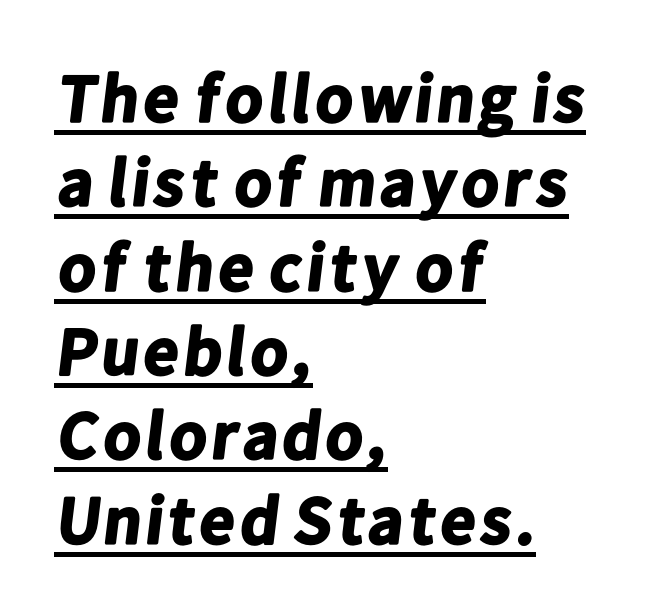
{"serif": "no", "bold": "yes", "weight": "bold", "width": "normal", "stroke_contrast": "low", "x_height": "medium", "monospaced": "no", "underline": "yes", "align": "left", "line_spacing_ratio": 1.24, "letter_spacing": "normal", "letter_spacing_em": 0.0, "glyph_px": 68}
